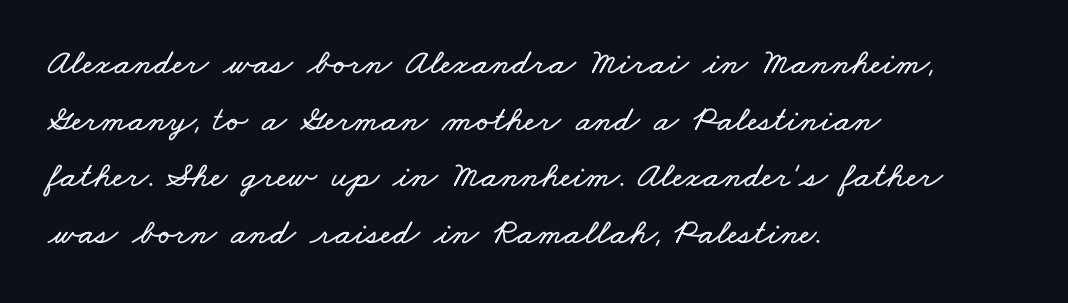
The image shows 36 px wide type; set left-aligned, normal line spacing (1.57x), normal letter spacing, not underlined; low stroke contrast and a small x-height.
